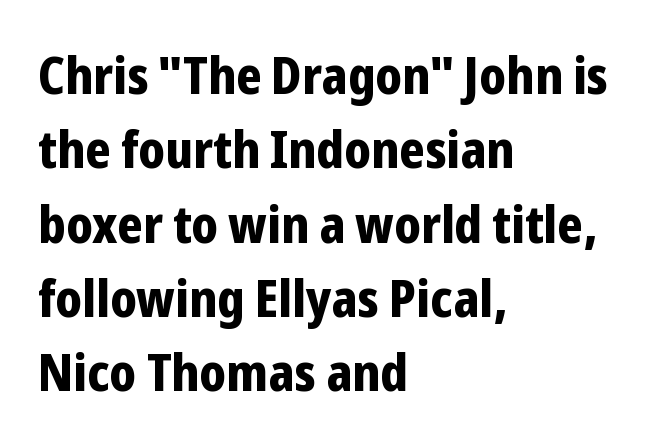
The image shows 52 px bold, condensed sans-serif type, upright; set left-aligned, normal line spacing (1.43x), normal letter spacing, not underlined; low stroke contrast and a medium x-height.
